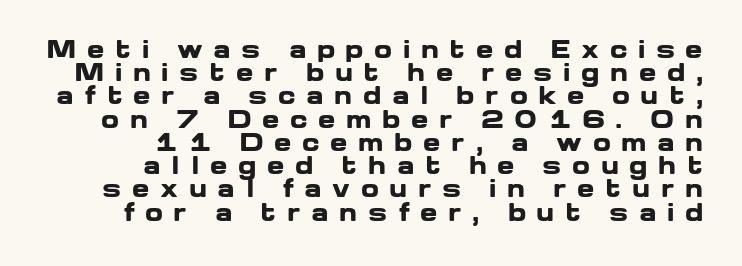
Notice how the passage keeps a crisp vertical edge on the right only. The sample has been set heavy, in full bold. The passage shown stacks its lines with hardly any gap. The type is letterspaced generously, with wide tracking. A roman cut, with each character standing at attention.
